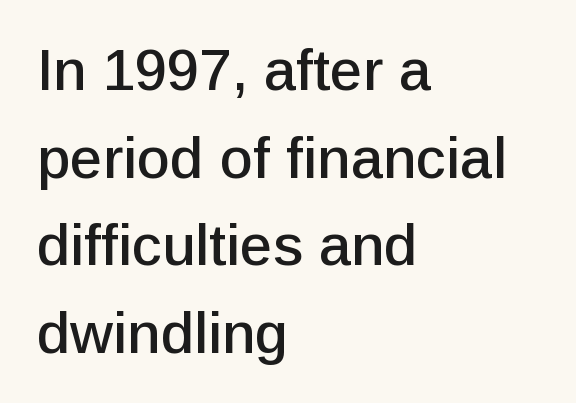
The image shows 58 px sans-serif type, upright; set left-aligned, normal line spacing (1.51x), normal letter spacing, not underlined; low stroke contrast and a medium x-height.
